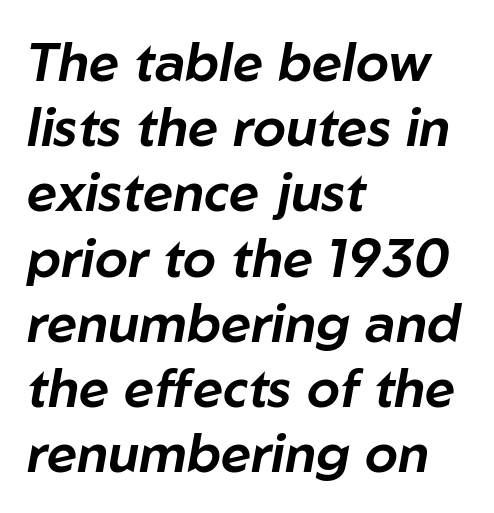
Q: Is the text italic (slanted)? A: Yes, it leans right by about 10 degrees.
Q: Is the text underlined? A: No.
Q: How is the paragraph aligned? A: Left-aligned.
Q: Is the spacing between letters normal or unusually wide? A: Normal.
Q: Width (condensed, normal, or wide)? A: Normal.
Q: Stroke contrast? A: Low.
Q: x-height? A: Medium.
Q: Monospaced? A: No.
